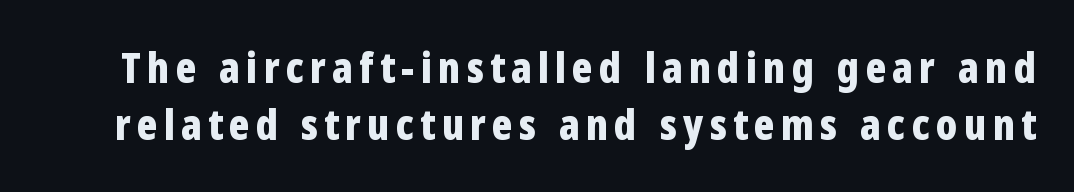
The image shows 42 px bold, condensed sans-serif type, upright; set normal line spacing (1.36x), not underlined; low stroke contrast and a medium x-height.
